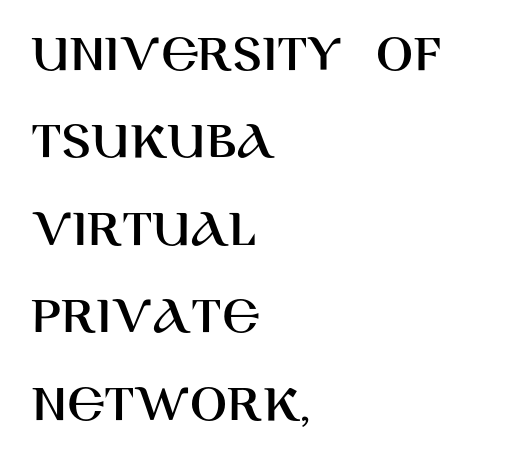
Q: Is the text italic (slanted)? A: No, it is upright.
Q: Is the typeface a serif or a sans-serif typeface? A: Sans-serif.
Q: Is the text underlined? A: No.
Q: How is the paragraph aligned? A: Left-aligned.
Q: Is the spacing between letters normal or unusually wide? A: Normal.
Q: Is the spacing between lines tight, normal or loose? A: Normal.
Q: Width (condensed, normal, or wide)? A: Normal.
Q: Stroke contrast? A: High.
Q: x-height? A: Large.
Q: Monospaced? A: No.
